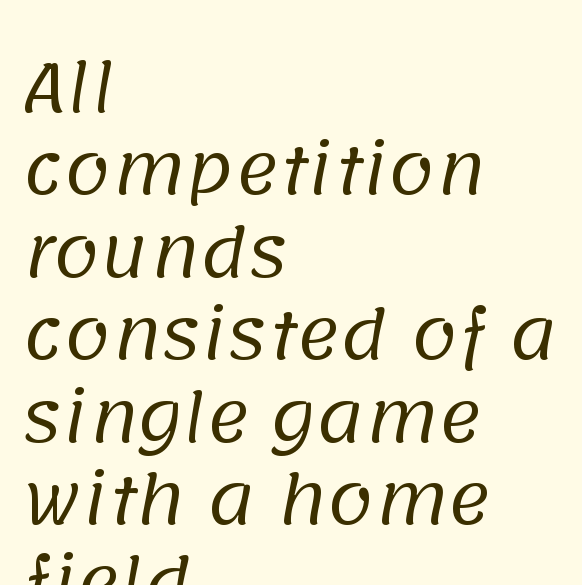
The image shows 66 px regular-weight sans-serif type; set left-aligned, normal line spacing (1.25x), normal letter spacing, not underlined; low stroke contrast and a large x-height.
